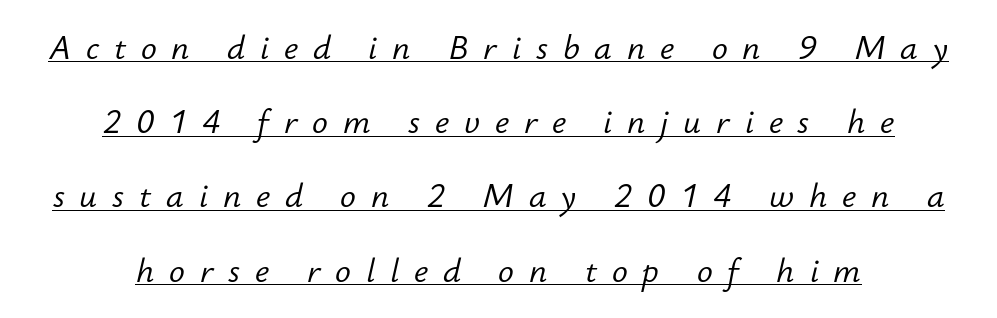
Q: Is the text bold? A: No.
Q: Is the text italic (slanted)? A: Yes, it leans right by about 12 degrees.
Q: Is the text underlined? A: Yes.
Q: How is the paragraph aligned? A: Centered.
Q: Is the spacing between letters normal or unusually wide? A: Unusually wide.
Q: Is the spacing between lines tight, normal or loose? A: Loose.
Q: Width (condensed, normal, or wide)? A: Normal.
Q: Stroke contrast? A: Low.
Q: x-height? A: Small.
Q: Monospaced? A: No.
